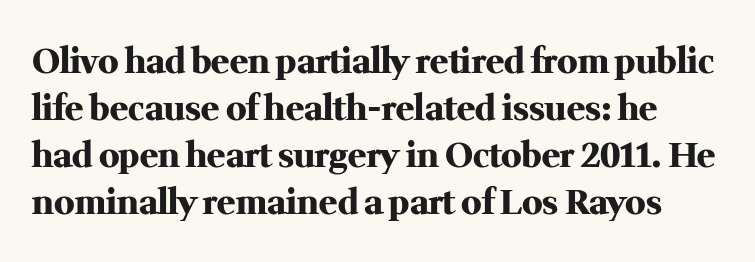
{"serif": "yes", "italic": "no", "bold": "yes", "weight": "heavy", "width": "normal", "stroke_contrast": "medium", "x_height": "medium", "monospaced": "no", "underline": "no", "line_spacing": "normal", "line_spacing_ratio": 1.38, "letter_spacing": "normal", "letter_spacing_em": 0.0, "glyph_px": 34}
